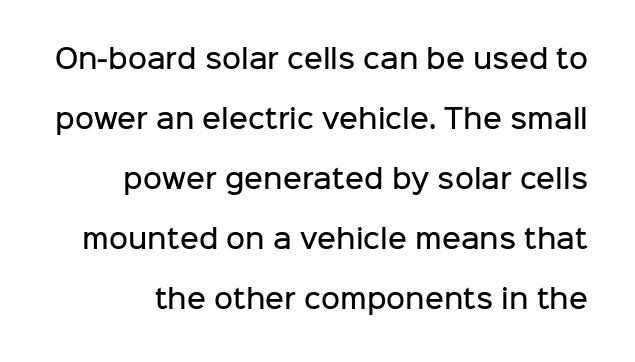
The string is rendered with underlining switched off. The type sits square on the baseline with zero lean. Nothing unusual about the tracking: characters are spaced as the font intends. The letters are semibold — heavier than regular but short of a full bold. A typesetter would call this leading open, well beyond the default.
